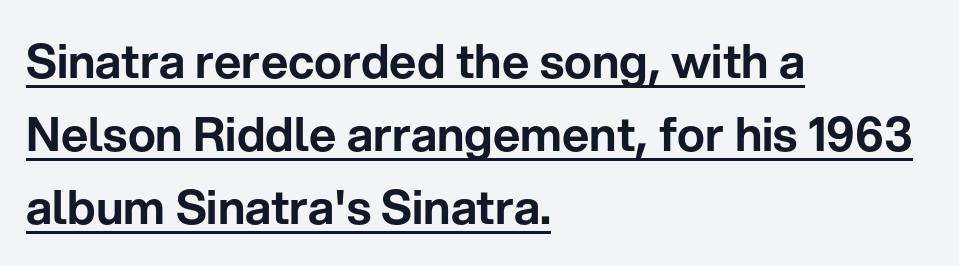
The rag falls on the right side of this text block. Each letter keeps its own natural width here, so spacing adapts to shape. You can see a thin bar hugging the bottom of the glyphs. No extra tracking has been applied to these lines. Font category for this specimen: sans-serif. The rendering uses a moderate line-height, typical for paragraphs.
